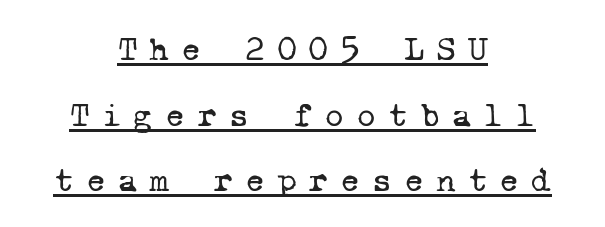
The rendering positions every line midway between the sides. These lines are rendered in a fixed-pitch font. I'd call this a serif setting — the letters wear small feet. Emphasis is given by a line drawn under the lettering. Spacing between characters has been opened up far beyond the box default. The designer dialed line spacing up above the default.
